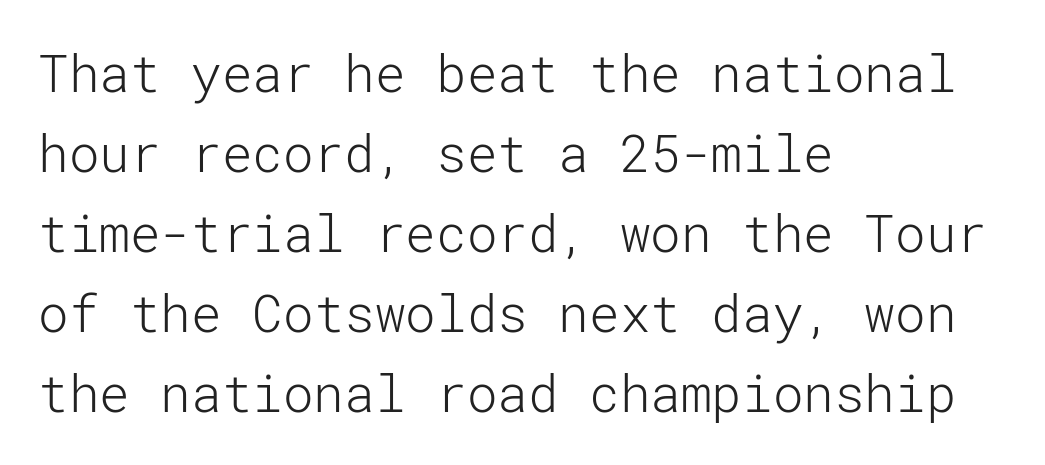
In terms of letterform style, serifs are entirely absent. The specimen reads as upright at a glance. Short note: letters normally spaced. The font is comparable to plain body text, perhaps lighter. No word sits above an underline. The setting favours the left margin, as ordinary paragraphs usually do.
